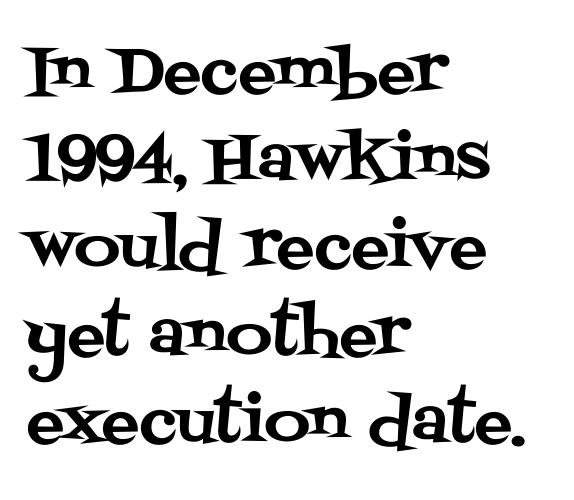
The image shows 63 px serif type, upright; set left-aligned, normal line spacing (1.39x), normal letter spacing, not underlined; medium stroke contrast and a large x-height.
